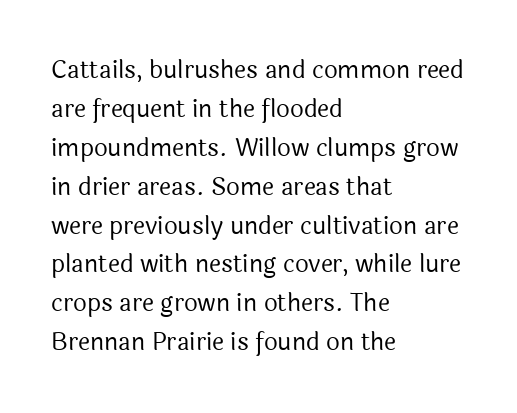
Q: Is the text bold? A: No.
Q: Is the text italic (slanted)? A: No, it is upright.
Q: Is the text underlined? A: No.
Q: How is the paragraph aligned? A: Left-aligned.
Q: Is the spacing between letters normal or unusually wide? A: Normal.
Q: Is the spacing between lines tight, normal or loose? A: Normal.
